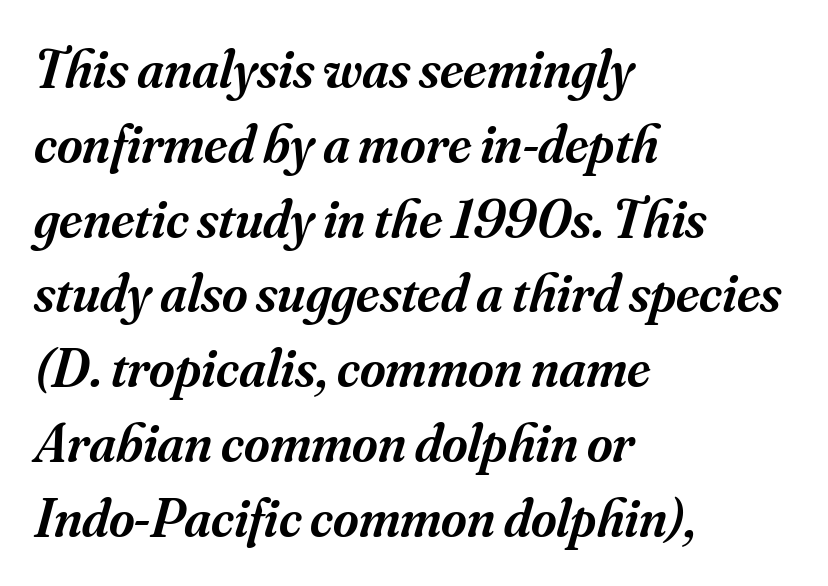
Q: Is the text bold? A: Semi-bold.
Q: Is the text italic (slanted)? A: Yes, it leans right by about 16 degrees.
Q: Is the typeface a serif or a sans-serif typeface? A: Serif.
Q: Is the text underlined? A: No.
Q: How is the paragraph aligned? A: Left-aligned.
Q: Is the spacing between letters normal or unusually wide? A: Normal.
Q: Is the spacing between lines tight, normal or loose? A: Normal.
Q: Width (condensed, normal, or wide)? A: Normal.
Q: Stroke contrast? A: Medium.
Q: x-height? A: Small.
Q: Monospaced? A: No.
